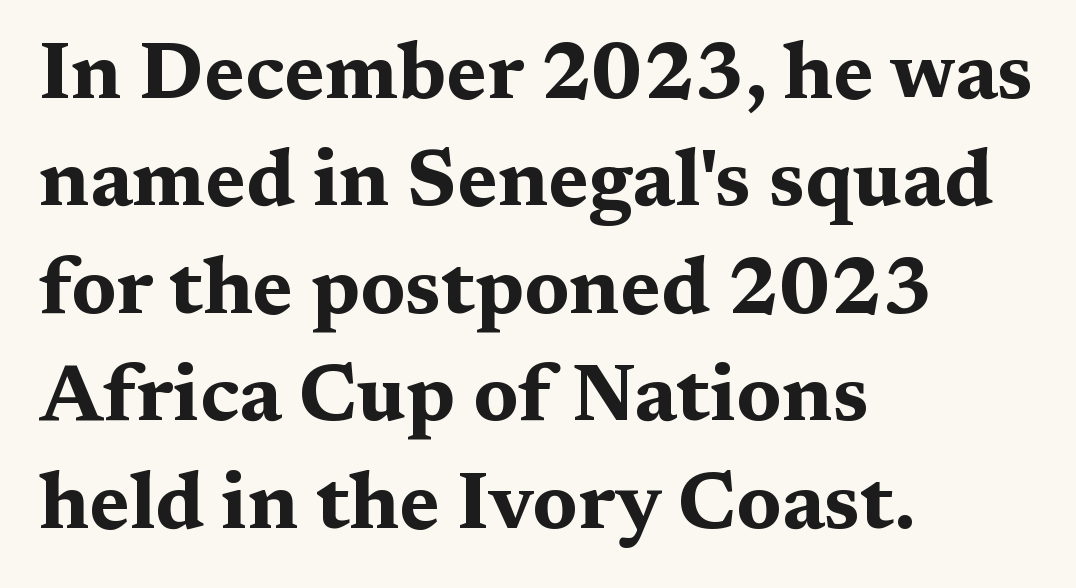
{"serif": "yes", "italic": "no", "bold": "yes", "weight": "bold", "width": "wide", "stroke_contrast": "medium", "x_height": "medium", "monospaced": "no", "underline": "no", "align": "left", "line_spacing": "normal", "line_spacing_ratio": 1.36, "letter_spacing": "normal", "letter_spacing_em": 0.0, "glyph_px": 79}
